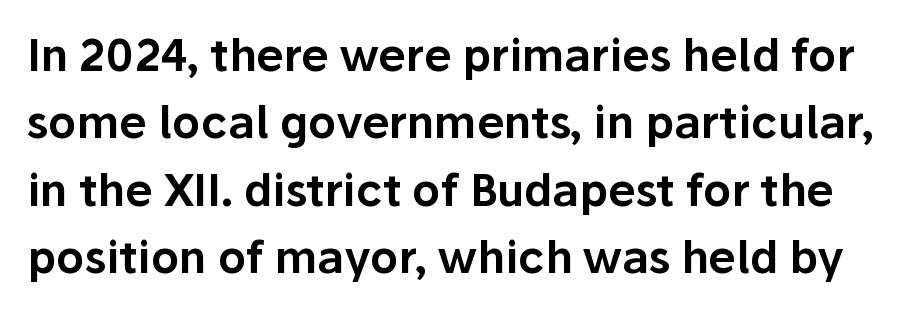
{"serif": "no", "italic": "no", "width": "normal", "stroke_contrast": "low", "x_height": "medium", "monospaced": "no", "underline": "no", "line_spacing": "normal", "line_spacing_ratio": 1.53, "letter_spacing": "normal", "letter_spacing_em": 0.0, "glyph_px": 44}
